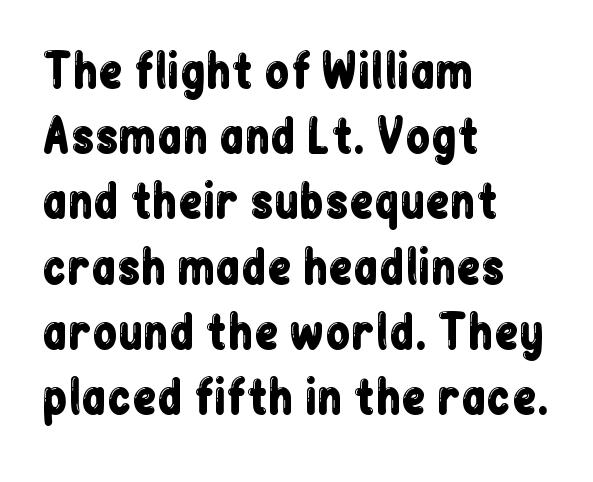
Q: Is the text italic (slanted)? A: No, it is upright.
Q: Is the typeface a serif or a sans-serif typeface? A: Sans-serif.
Q: Is the text underlined? A: No.
Q: How is the paragraph aligned? A: Left-aligned.
Q: Is the spacing between letters normal or unusually wide? A: Normal.
Q: Is the spacing between lines tight, normal or loose? A: Normal.
Q: Width (condensed, normal, or wide)? A: Condensed.
Q: Stroke contrast? A: Low.
Q: x-height? A: Medium.
Q: Monospaced? A: No.
